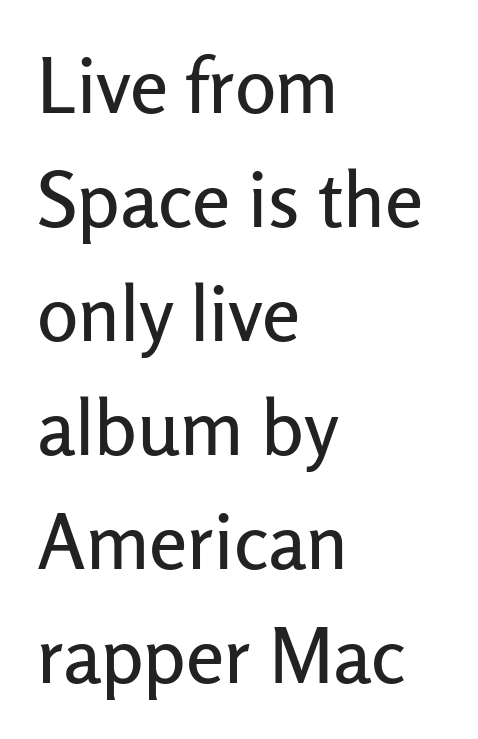
Q: Is the text italic (slanted)? A: No, it is upright.
Q: Is the typeface a serif or a sans-serif typeface? A: Sans-serif.
Q: Is the text underlined? A: No.
Q: How is the paragraph aligned? A: Left-aligned.
Q: Is the spacing between letters normal or unusually wide? A: Normal.
Q: Is the spacing between lines tight, normal or loose? A: Normal.
Q: Width (condensed, normal, or wide)? A: Normal.
Q: Stroke contrast? A: Low.
Q: x-height? A: Medium.
Q: Monospaced? A: No.
